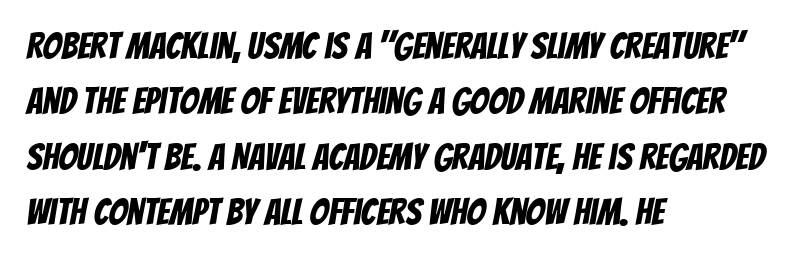
Is there much room between lines? A standard amount, neither cramped nor airy. Caption: multi-line text, flush left, ragged right. Each letter keeps its own natural width here, so spacing adapts to shape. The horizontal fit of the characters is conventional and even. Check the space under the baseline: it is left empty.
